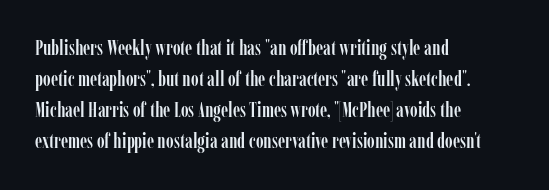
The image shows 21 px text type, upright; set left-aligned, normal line spacing (1.48x), normal letter spacing, not underlined.
